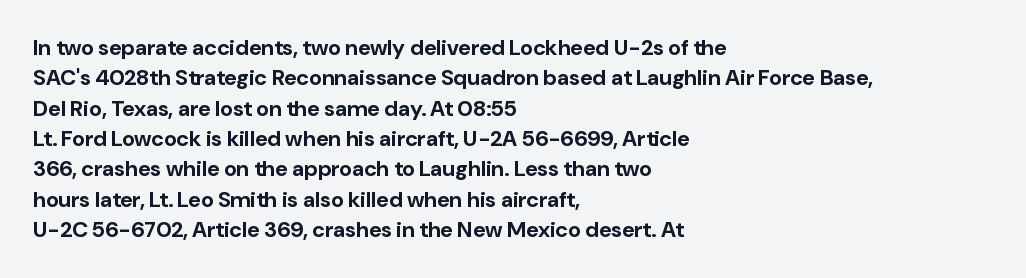
Q: Is the text bold? A: Yes.
Q: Is the text italic (slanted)? A: No, it is upright.
Q: Is the text underlined? A: No.
Q: How is the paragraph aligned? A: Left-aligned.
Q: Is the spacing between letters normal or unusually wide? A: Normal.
Q: Is the spacing between lines tight, normal or loose? A: Normal.
